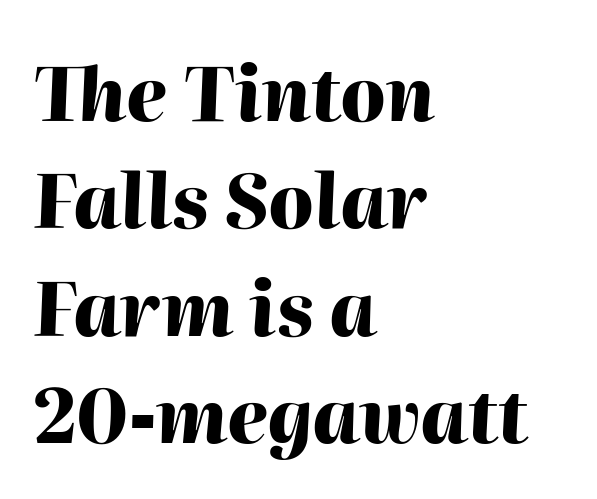
The image shows 74 px heavy type, italic (leaning right); set left-aligned, normal line spacing (1.45x), normal letter spacing, not underlined; high stroke contrast and a medium x-height.
